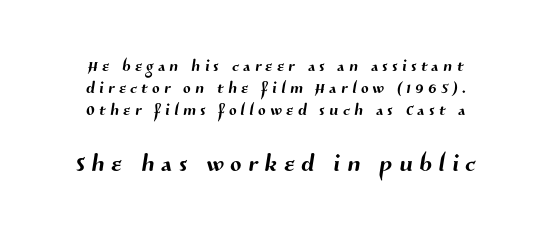
Q: Is the typeface a serif or a sans-serif typeface? A: Sans-serif.
Q: Is the text underlined? A: No.
Q: Is the spacing between letters normal or unusually wide? A: Unusually wide.
Q: Is the spacing between lines tight, normal or loose? A: Tight.
Q: Which block of text is set in a larger size, the first (top) or the second (bottom)? A: The second (bottom) one.
Q: Width (condensed, normal, or wide)? A: Normal.
Q: Stroke contrast? A: Medium.
Q: x-height? A: Medium.
Q: Monospaced? A: No.
